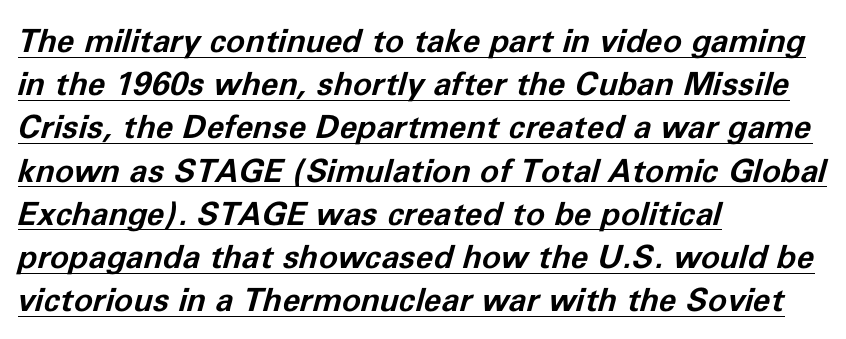
{"italic": "yes", "lean": "right", "slant_degrees": 11, "bold": "yes", "weight": "bold", "width": "normal", "stroke_contrast": "low", "x_height": "medium", "monospaced": "no", "underline": "yes", "align": "left", "line_spacing": "normal", "line_spacing_ratio": 1.35, "letter_spacing": "normal", "letter_spacing_em": 0.0, "glyph_px": 32}
